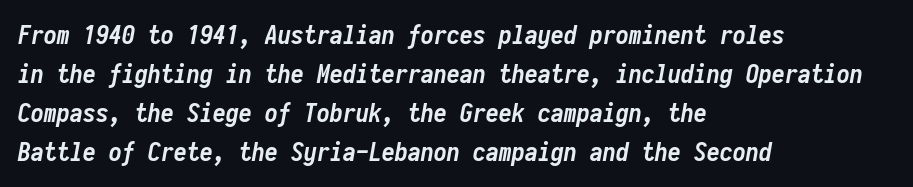
{"italic": "yes", "lean": "right", "slant_degrees": 10, "bold": "yes", "underline": "no", "align": "left", "line_spacing": "normal", "line_spacing_ratio": 1.5, "letter_spacing": "normal", "letter_spacing_em": 0.0, "glyph_px": 26}
